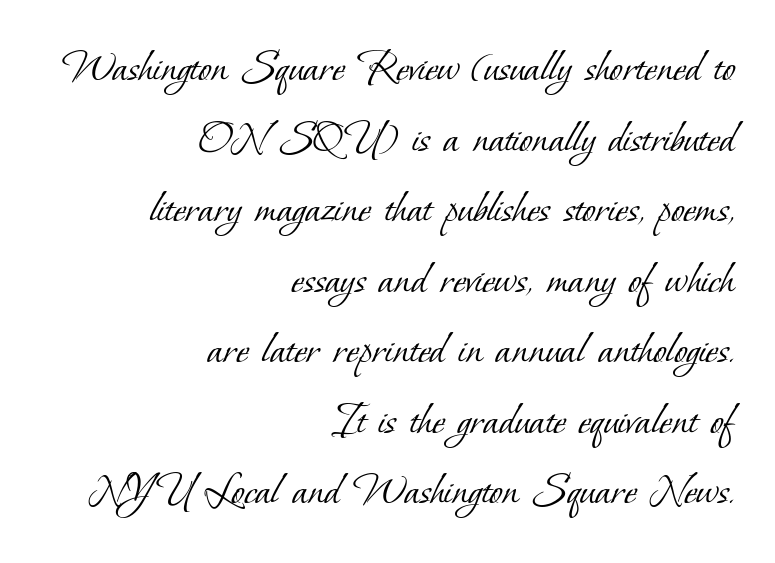
The image shows 48 px light serif type; set right-aligned, normal line spacing (1.47x), normal letter spacing, not underlined; low stroke contrast and a small x-height.
